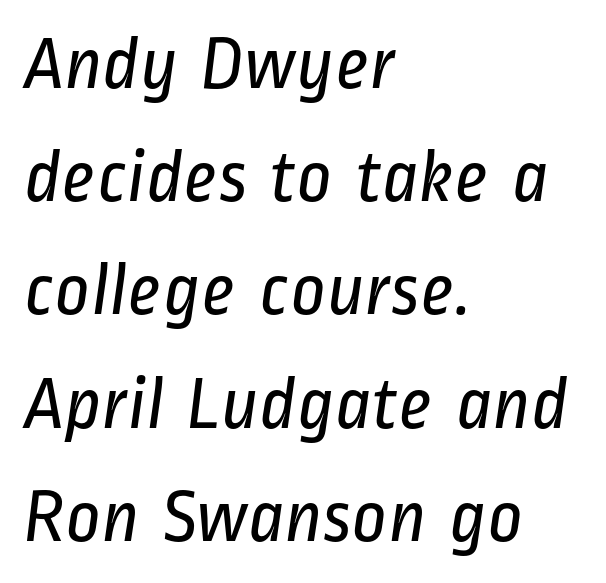
Q: Is the text bold? A: No.
Q: Is the typeface a serif or a sans-serif typeface? A: Sans-serif.
Q: Is the text underlined? A: No.
Q: How is the paragraph aligned? A: Left-aligned.
Q: Is the spacing between letters normal or unusually wide? A: Normal.
Q: Is the spacing between lines tight, normal or loose? A: Normal.
Q: Width (condensed, normal, or wide)? A: Condensed.
Q: Stroke contrast? A: Low.
Q: x-height? A: Medium.
Q: Monospaced? A: No.
